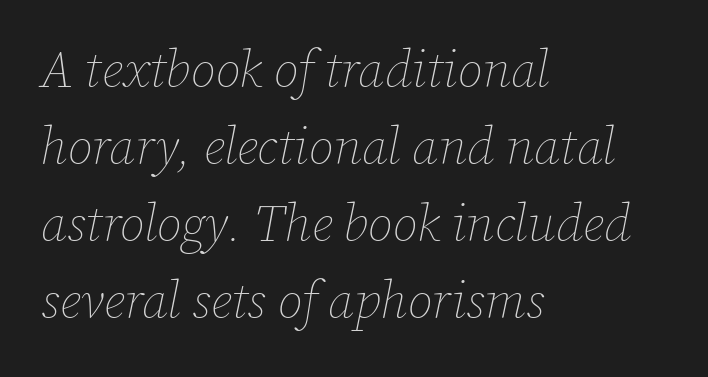
Q: Is the text bold? A: No.
Q: Is the text italic (slanted)? A: Yes, it leans right by about 12 degrees.
Q: Is the text underlined? A: No.
Q: How is the paragraph aligned? A: Left-aligned.
Q: Is the spacing between letters normal or unusually wide? A: Normal.
Q: Is the spacing between lines tight, normal or loose? A: Normal.
Q: Width (condensed, normal, or wide)? A: Normal.
Q: Stroke contrast? A: Low.
Q: x-height? A: Medium.
Q: Monospaced? A: No.
